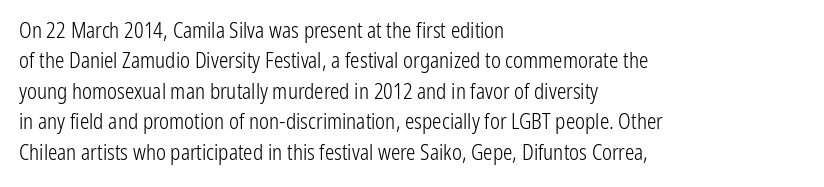
Q: Is the text bold? A: No.
Q: Is the text italic (slanted)? A: No, it is upright.
Q: Is the text underlined? A: No.
Q: How is the paragraph aligned? A: Left-aligned.
Q: Is the spacing between letters normal or unusually wide? A: Normal.
Q: Is the spacing between lines tight, normal or loose? A: Normal.
